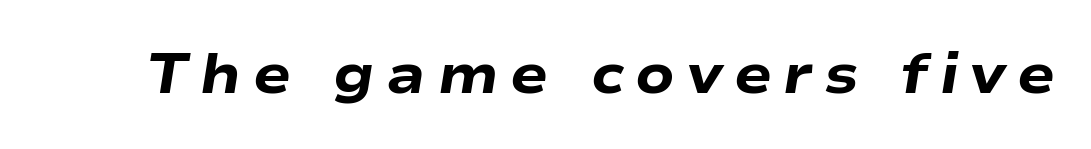
Short note: letters widely spaced. A typesetter would call this proportional, since set widths differ per character. The font is running at its bold setting. The passage shown leans; its letterforms are oblique. The specimen omits any rule beneath the text block's lines.
